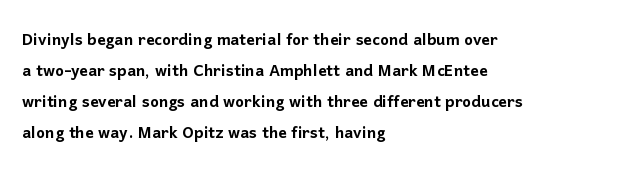
Does the copy run flush right? No — it runs flush left. The specimen reads as upright at a glance. Between one letter and the next there's only the usual sliver of space. The designer left line spacing at the default.
